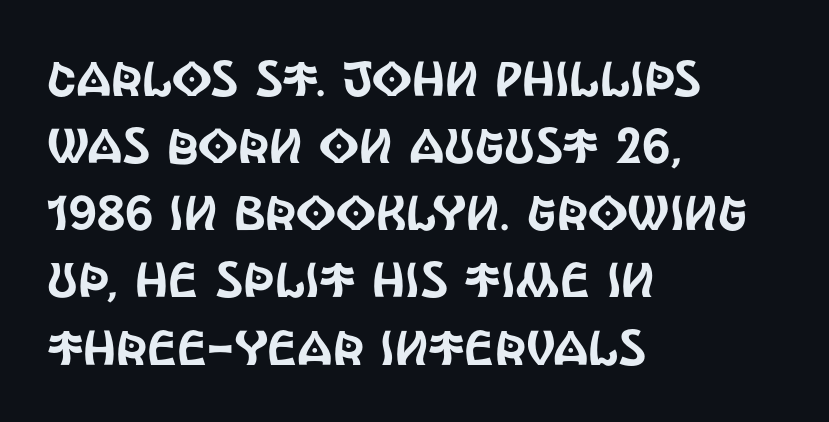
Q: Is the text italic (slanted)? A: No, it is upright.
Q: Is the typeface a serif or a sans-serif typeface? A: Sans-serif.
Q: Is the text underlined? A: No.
Q: How is the paragraph aligned? A: Left-aligned.
Q: Is the spacing between letters normal or unusually wide? A: Normal.
Q: Is the spacing between lines tight, normal or loose? A: Normal.
Q: Width (condensed, normal, or wide)? A: Condensed.
Q: x-height? A: Large.
Q: Monospaced? A: No.
